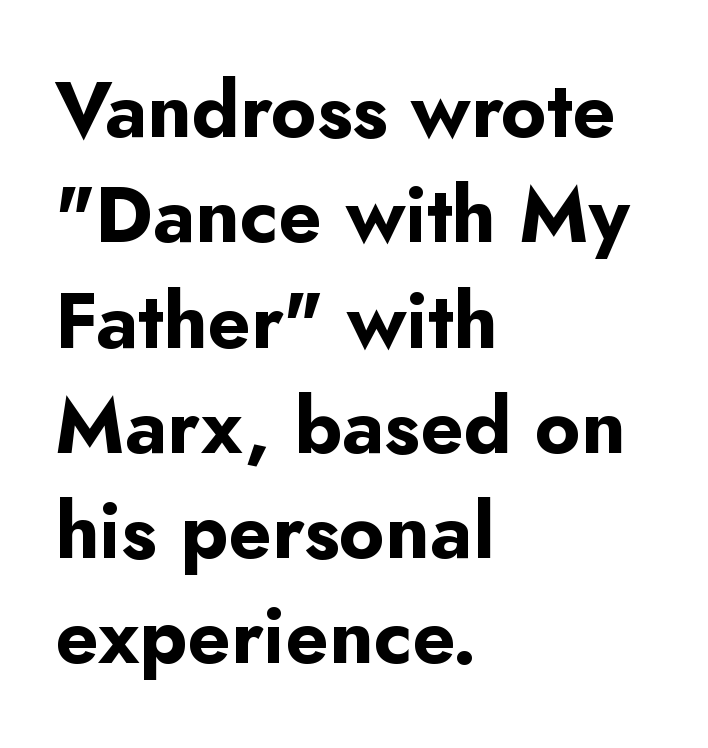
The image shows 78 px bold sans-serif type, upright; set left-aligned, normal line spacing (1.35x), normal letter spacing, not underlined; low stroke contrast and a small x-height.
